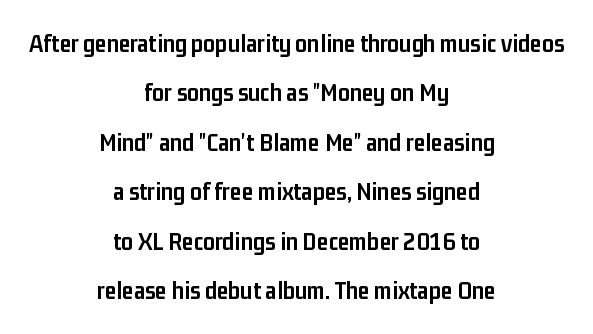
Q: Is the text bold? A: Yes.
Q: Is the text italic (slanted)? A: No, it is upright.
Q: Is the text underlined? A: No.
Q: How is the paragraph aligned? A: Centered.
Q: Is the spacing between letters normal or unusually wide? A: Normal.
Q: Is the spacing between lines tight, normal or loose? A: Loose.
